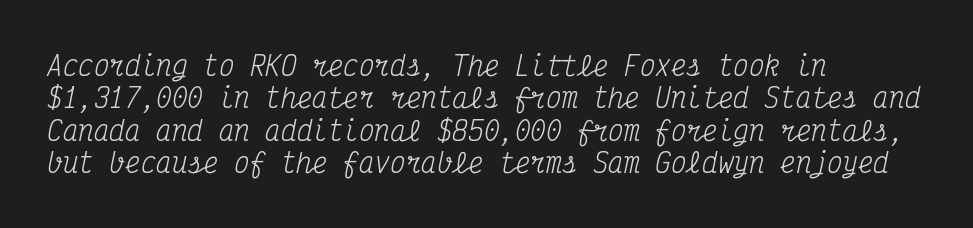
The image shows 26 px text type, italic (leaning right); set left-aligned, normal line spacing (1.25x), normal letter spacing, not underlined.
